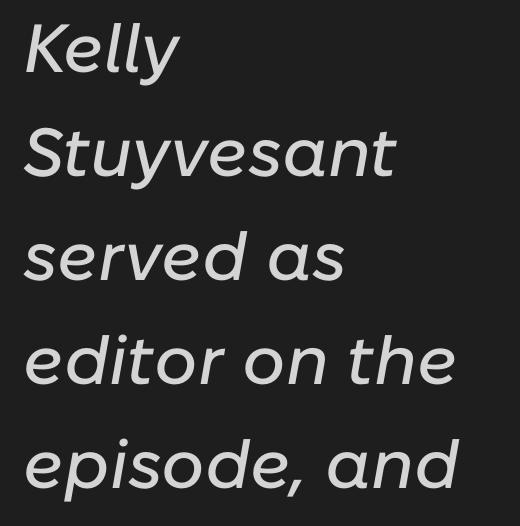
The image shows 68 px text type, italic (leaning right); set left-aligned, normal line spacing (1.53x), normal letter spacing, not underlined; low stroke contrast and a medium x-height.
